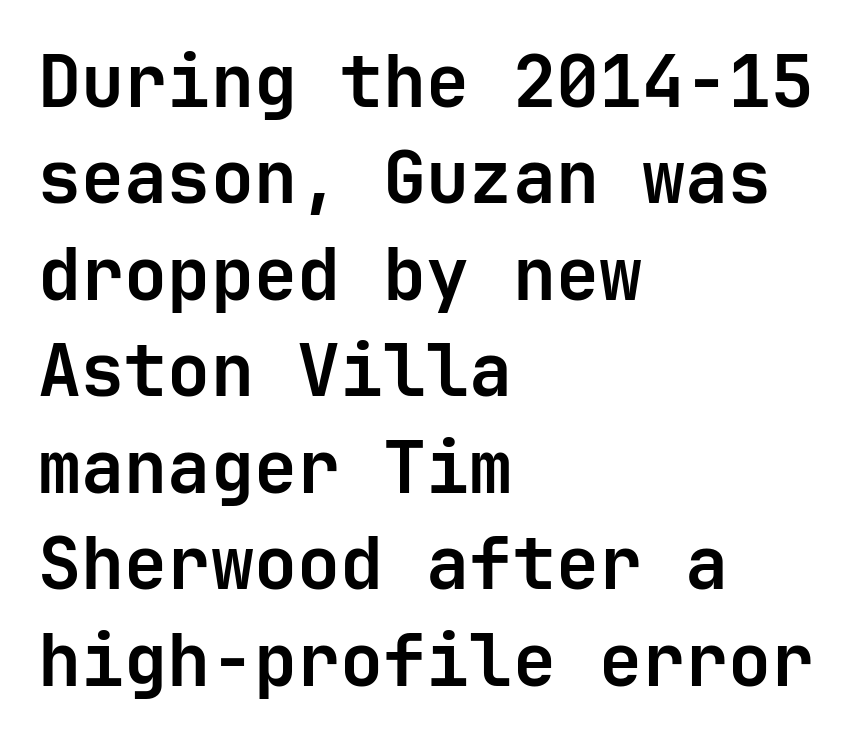
The letters stand upright; this is a roman face. What stands out about the letter spacing? Nothing — it is the standard amount. Font category for this specimen: sans-serif. Notice how thick the strokes are: this is what a full bold looks like. Check under the words: just untouched page. Is the block centered? No — it sits flush against the left margin.
